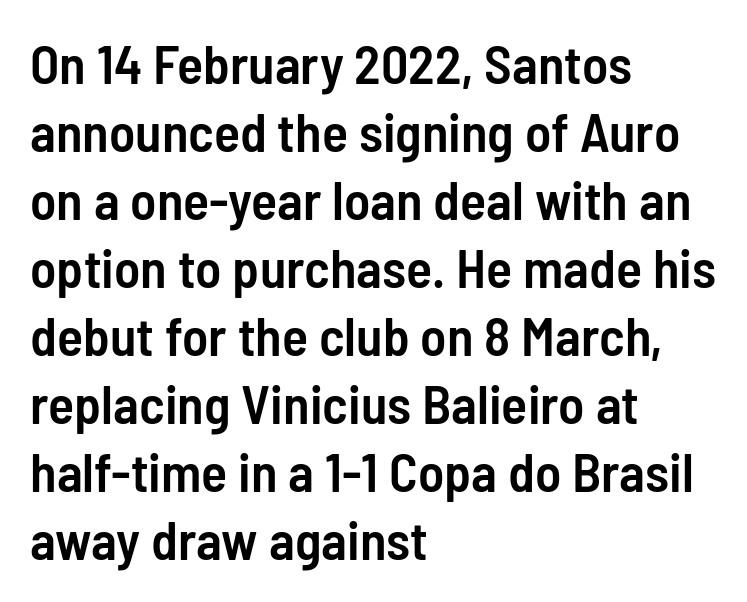
The image shows 54 px semibold, condensed sans-serif type, upright; set left-aligned, normal line spacing (1.26x), normal letter spacing, not underlined; low stroke contrast and a medium x-height.
